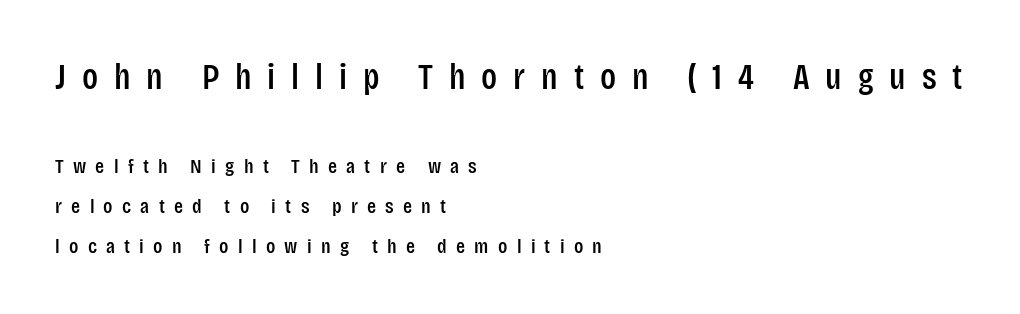
The image shows 36 px condensed sans-serif type, upright; set left-aligned, loose line spacing (1.91x), unusually wide letter spacing (+0.44 em), not underlined; the first (top) block is 1.71x larger; low stroke contrast and a large x-height.
